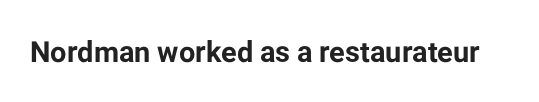
Q: Is the text bold? A: Yes.
Q: Is the text italic (slanted)? A: No, it is upright.
Q: Is the typeface a serif or a sans-serif typeface? A: Sans-serif.
Q: Is the text underlined? A: No.
Q: Is the spacing between letters normal or unusually wide? A: Normal.
Q: Width (condensed, normal, or wide)? A: Normal.
Q: Stroke contrast? A: Low.
Q: x-height? A: Medium.
Q: Monospaced? A: No.
